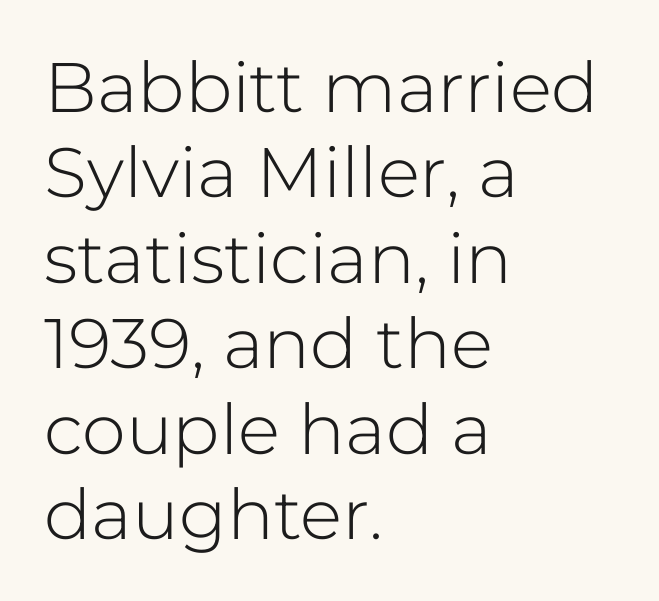
{"serif": "no", "italic": "no", "bold": "no", "weight": "light", "width": "normal", "stroke_contrast": "low", "x_height": "medium", "monospaced": "no", "underline": "no", "align": "left", "line_spacing_ratio": 1.22, "letter_spacing": "normal", "letter_spacing_em": 0.0, "glyph_px": 70}
